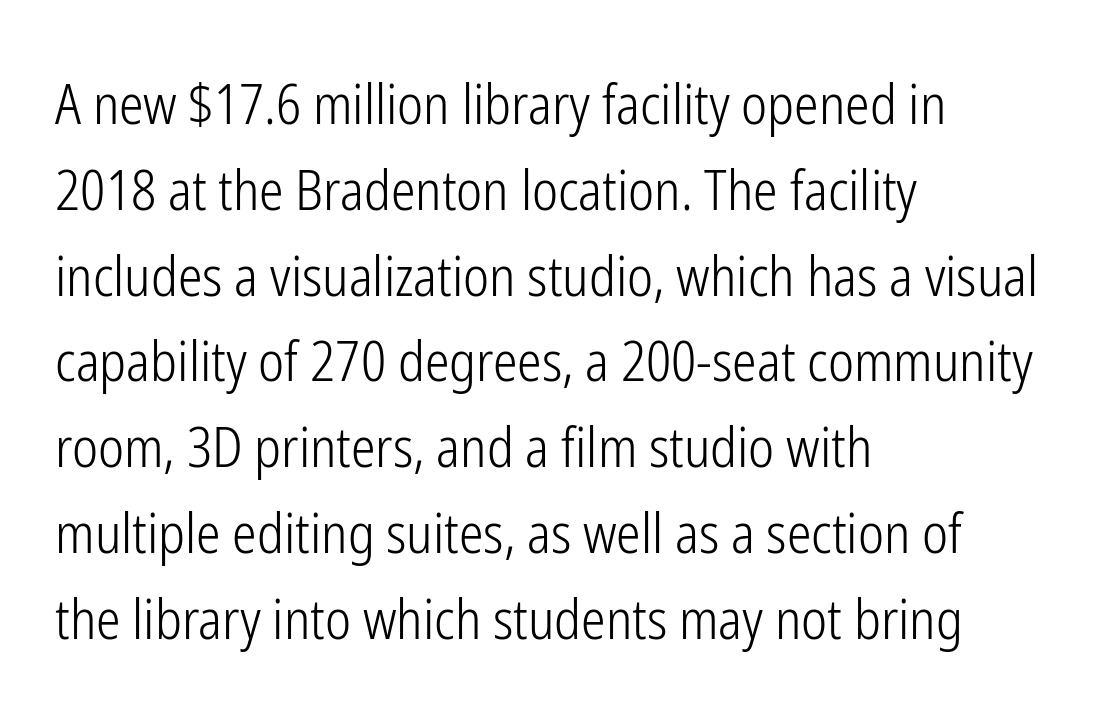
{"serif": "no", "italic": "no", "bold": "no", "weight": "light", "width": "condensed", "stroke_contrast": "low", "x_height": "medium", "monospaced": "no", "underline": "no", "align": "left", "line_spacing": "normal", "line_spacing_ratio": 1.56, "letter_spacing": "normal", "letter_spacing_em": 0.0, "glyph_px": 55}
